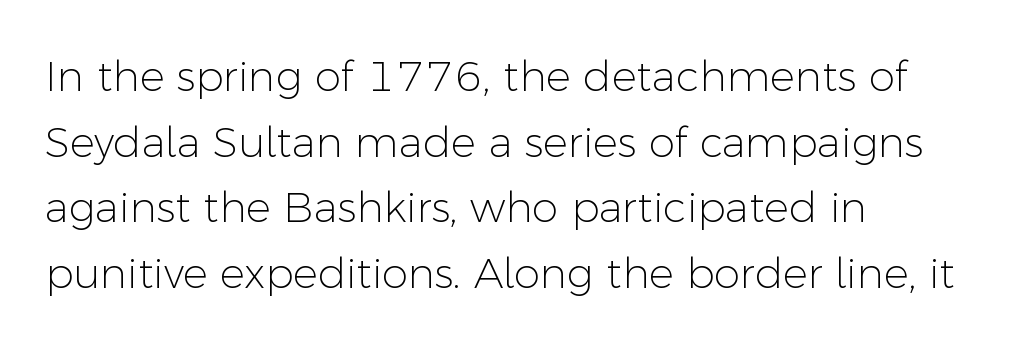
Q: Is the text bold? A: No.
Q: Is the text italic (slanted)? A: No, it is upright.
Q: Is the typeface a serif or a sans-serif typeface? A: Sans-serif.
Q: Is the text underlined? A: No.
Q: How is the paragraph aligned? A: Left-aligned.
Q: Is the spacing between letters normal or unusually wide? A: Normal.
Q: Is the spacing between lines tight, normal or loose? A: Normal.
Q: Width (condensed, normal, or wide)? A: Normal.
Q: Stroke contrast? A: Low.
Q: x-height? A: Medium.
Q: Monospaced? A: No.
